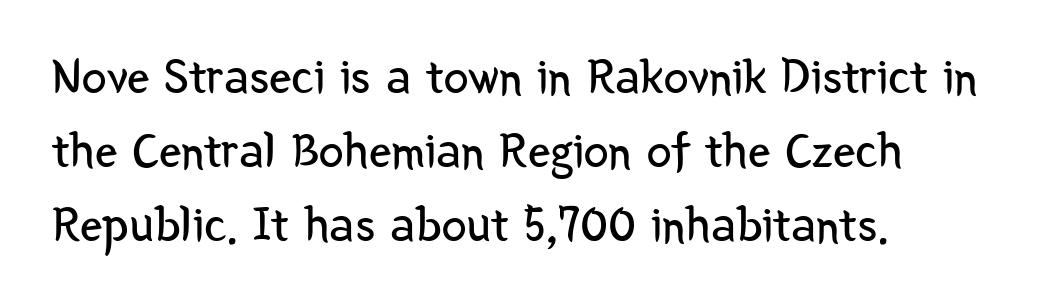
Between one letter and the next there's only the usual sliver of space. What kind of face is this? One without serifs — a sans. Rendered with straight, roman letterforms. The rendering anchors every line to the left-hand side. This rendering features lettering with no underline. The rendering uses natural spacing where letterforms have individual widths.
